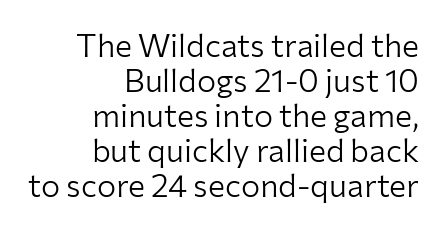
The image shows 32 px light sans-serif type, upright; set right-aligned, tight line spacing (1.09x), normal letter spacing, not underlined; low stroke contrast and a medium x-height.
